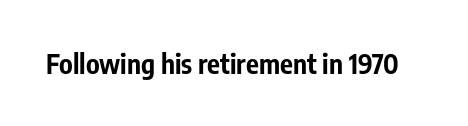
What stands out about the letter spacing? Nothing — it is the standard amount. No italicization has been applied; the sample stays upright. The gap between lines stays unmarked. Thick stems and heavy bowls — unmistakably bold.
